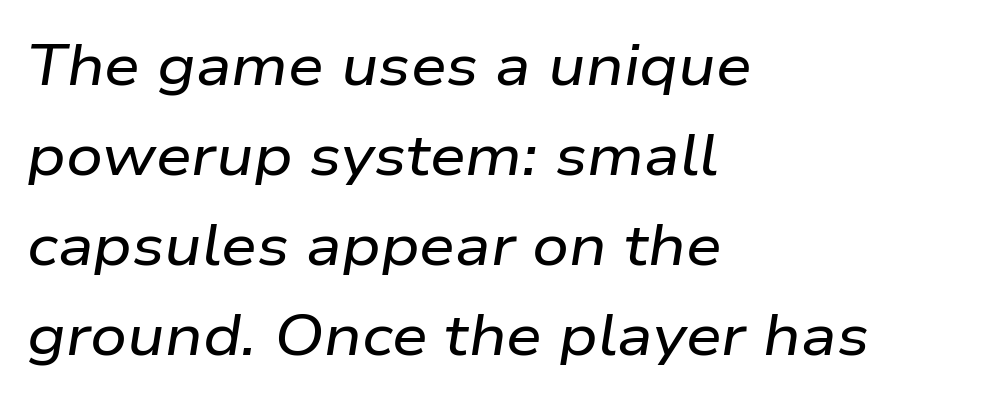
Q: Is the text italic (slanted)? A: Yes, it leans right by about 9 degrees.
Q: Is the text underlined? A: No.
Q: How is the paragraph aligned? A: Left-aligned.
Q: Is the spacing between letters normal or unusually wide? A: Normal.
Q: Is the spacing between lines tight, normal or loose? A: Normal.
Q: Width (condensed, normal, or wide)? A: Wide.
Q: Stroke contrast? A: Low.
Q: x-height? A: Medium.
Q: Monospaced? A: No.
